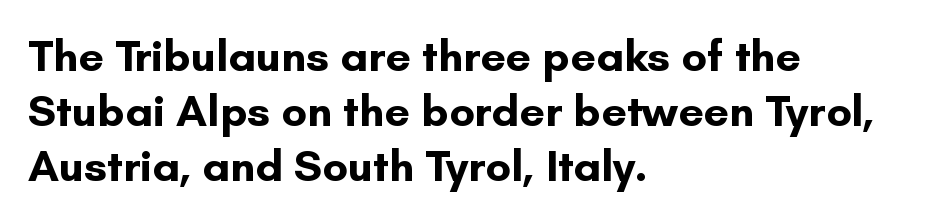
Q: Is the text bold? A: Yes.
Q: Is the text italic (slanted)? A: No, it is upright.
Q: Is the typeface a serif or a sans-serif typeface? A: Sans-serif.
Q: Is the text underlined? A: No.
Q: How is the paragraph aligned? A: Left-aligned.
Q: Is the spacing between letters normal or unusually wide? A: Normal.
Q: Width (condensed, normal, or wide)? A: Normal.
Q: Stroke contrast? A: Low.
Q: x-height? A: Small.
Q: Monospaced? A: No.
